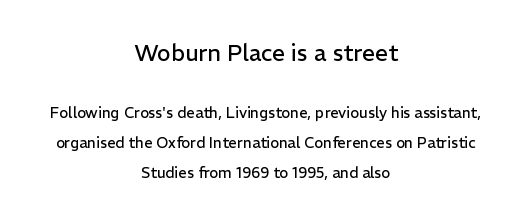
Q: Is the text bold? A: No.
Q: Is the text italic (slanted)? A: No, it is upright.
Q: Is the text underlined? A: No.
Q: How is the paragraph aligned? A: Centered.
Q: Is the spacing between letters normal or unusually wide? A: Normal.
Q: Is the spacing between lines tight, normal or loose? A: Loose.
Q: Which block of text is set in a larger size, the first (top) or the second (bottom)? A: The first (top) one.
